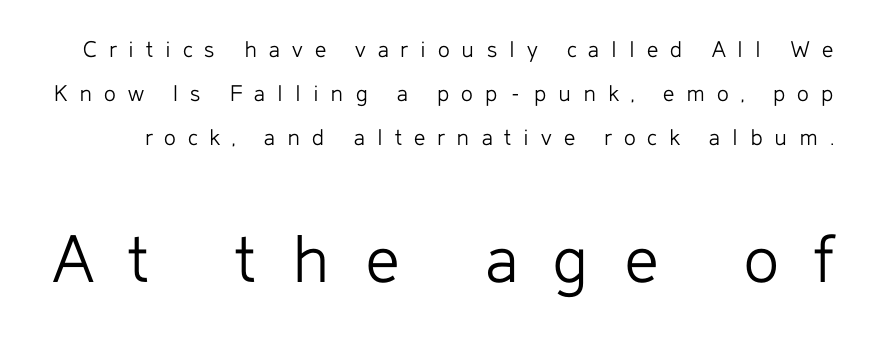
The image shows 74 px light sans-serif type, upright; set line spacing 1.77x, unusually wide letter spacing (+0.48 em), not underlined; the second (bottom) block is 2.96x larger; low stroke contrast and a medium x-height.
